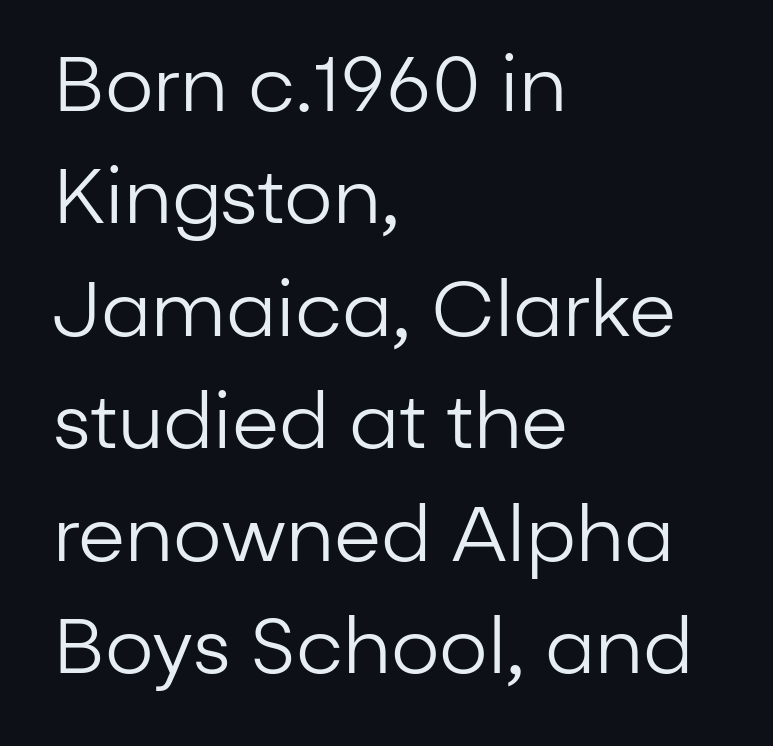
{"serif": "no", "italic": "no", "bold": "no", "weight": "regular", "width": "normal", "stroke_contrast": "low", "x_height": "medium", "monospaced": "no", "underline": "no", "align": "left", "line_spacing": "normal", "line_spacing_ratio": 1.48, "letter_spacing": "normal", "letter_spacing_em": 0.0, "glyph_px": 76}
